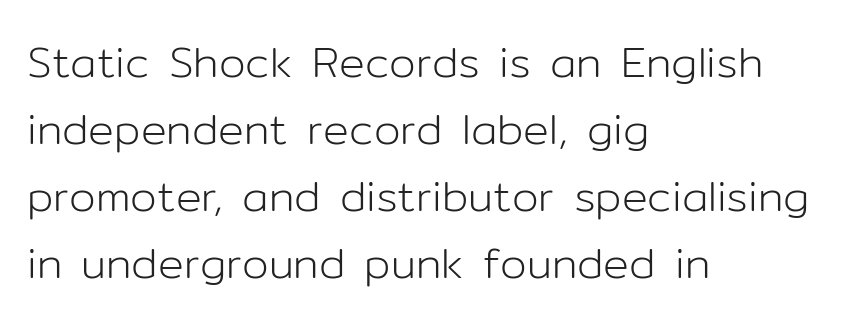
The image shows 43 px light sans-serif type, upright; set left-aligned, normal line spacing (1.56x), normal letter spacing, not underlined; low stroke contrast and a medium x-height.
